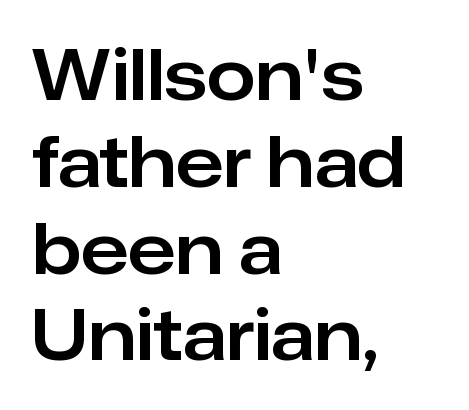
The image shows 70 px sans-serif type, upright; set left-aligned, line spacing 1.24x, normal letter spacing, not underlined; low stroke contrast and a medium x-height.
